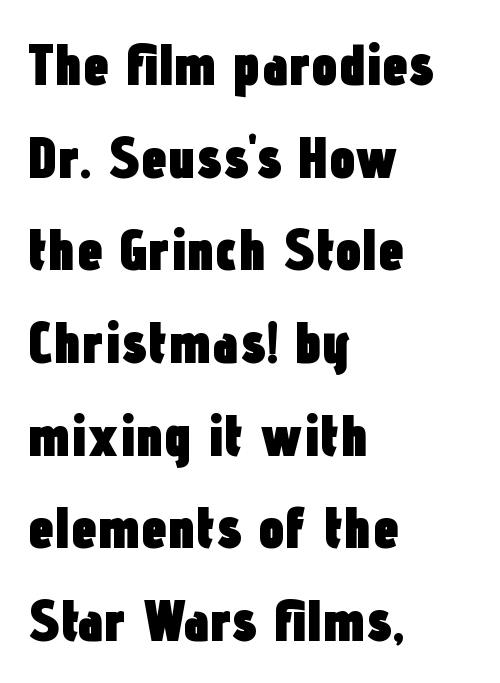
Notice how the passage keeps a crisp vertical edge on the left only. The typesetting leans heavy: a genuine bold. Posture: vertical. The rendering shows plain stroke endings on the letterforms — a sans-serif design. Spacing verdict: proportional, widths tailored to each character. The rows are spaced the way most documents space them.
